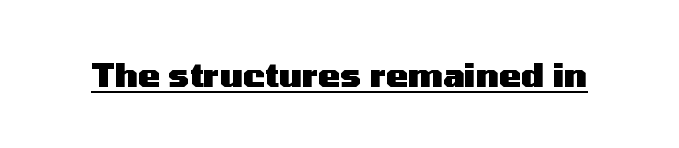
The letters advance in unequal steps, a hallmark of proportional type. This sample uses an upright cut, with every glyph sitting square on the baseline. How heavy is the stroke? Heavy — this is a bold. Classification — sans serif.
